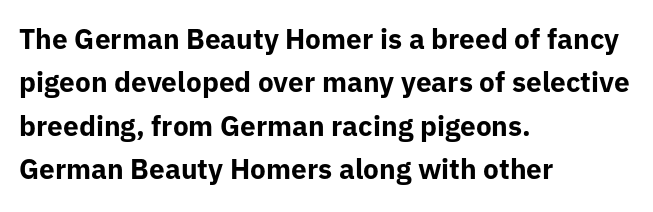
Q: Is the text bold? A: Yes.
Q: Is the text italic (slanted)? A: No, it is upright.
Q: Is the typeface a serif or a sans-serif typeface? A: Sans-serif.
Q: Is the text underlined? A: No.
Q: How is the paragraph aligned? A: Left-aligned.
Q: Is the spacing between letters normal or unusually wide? A: Normal.
Q: Is the spacing between lines tight, normal or loose? A: Normal.
Q: Width (condensed, normal, or wide)? A: Normal.
Q: Stroke contrast? A: Low.
Q: x-height? A: Medium.
Q: Monospaced? A: No.
